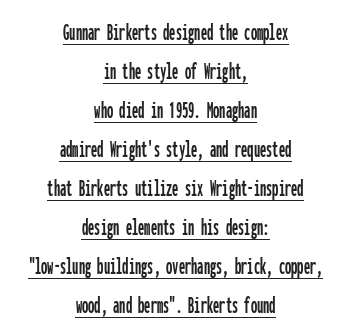
{"italic": "no", "underline": "yes", "align": "center", "line_spacing": "normal", "line_spacing_ratio": 1.56, "letter_spacing": "normal", "letter_spacing_em": 0.0, "glyph_px": 25}
